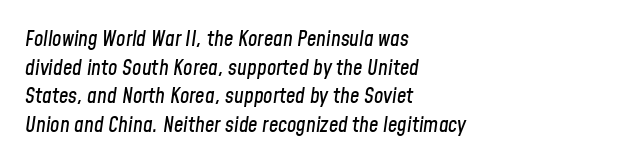
The image shows 21 px text type, italic (leaning right); set left-aligned, normal line spacing (1.36x), normal letter spacing, not underlined.
